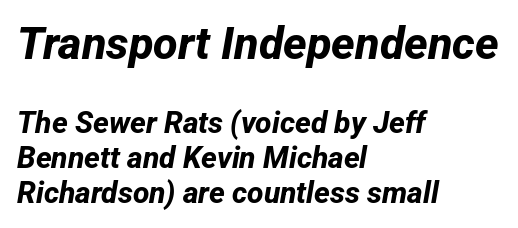
The image shows 45 px bold sans-serif type; set left-aligned, line spacing 1.16x, normal letter spacing, not underlined; the first (top) block is 1.5x larger; low stroke contrast and a medium x-height.
